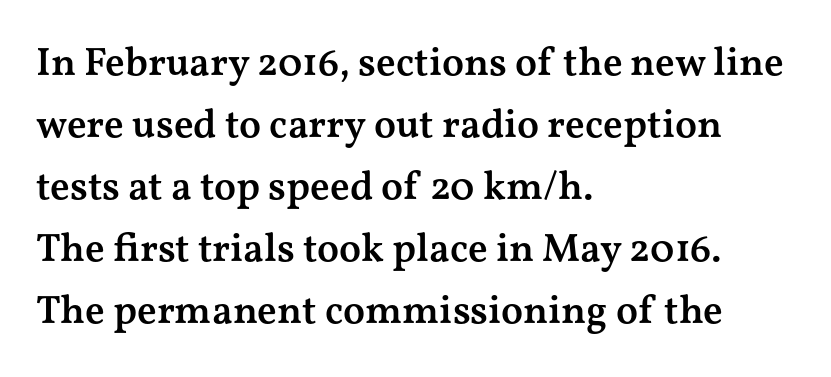
Q: Is the text bold? A: Semi-bold.
Q: Is the text italic (slanted)? A: No, it is upright.
Q: Is the typeface a serif or a sans-serif typeface? A: Serif.
Q: Is the text underlined? A: No.
Q: How is the paragraph aligned? A: Left-aligned.
Q: Is the spacing between letters normal or unusually wide? A: Normal.
Q: Is the spacing between lines tight, normal or loose? A: Normal.
Q: Width (condensed, normal, or wide)? A: Wide.
Q: Stroke contrast? A: Medium.
Q: x-height? A: Medium.
Q: Monospaced? A: No.
